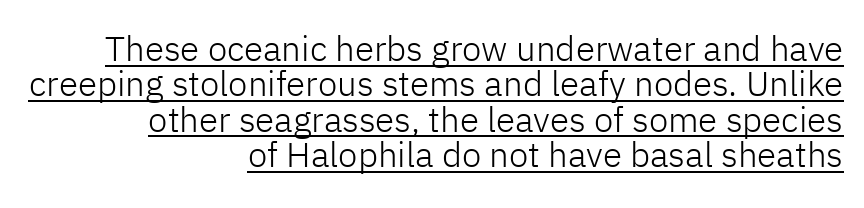
The rag falls on the left side of this text block. The space between consecutive lines is stingy. The rendering uses natural spacing where letterforms have individual widths. Typographically, this falls in the sans-serif category.
